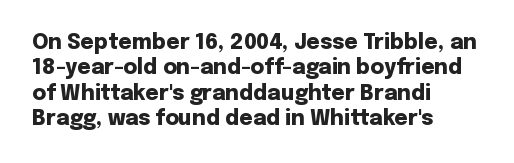
Q: Is the text bold? A: Yes.
Q: Is the text italic (slanted)? A: No, it is upright.
Q: Is the text underlined? A: No.
Q: How is the paragraph aligned? A: Left-aligned.
Q: Is the spacing between letters normal or unusually wide? A: Normal.
